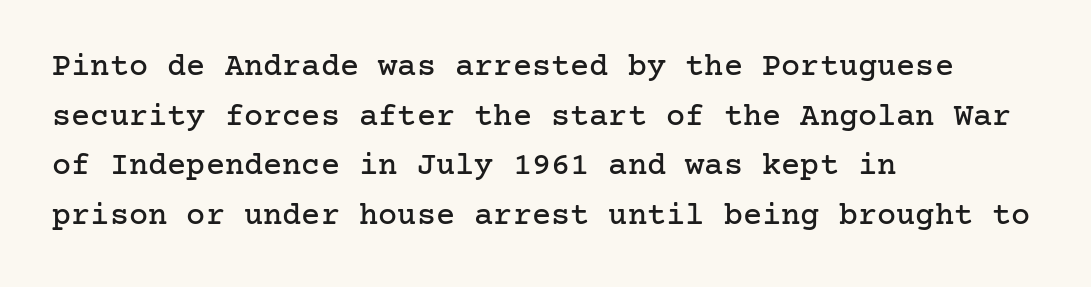
A roman cut, with each character standing at attention. Are there feet on the stems? There are — it's a serif. Is there much room between lines? A standard amount, neither cramped nor airy. Line beginnings align vertically; line endings do not. Students, note that the glyphs here touch the page at normal intervals.
